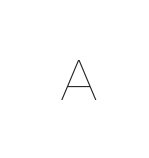
These lines were composed using upright roman letters. Honestly, there is no underline to notice here at all. Spacing verdict: proportional, widths tailored to each character. A light-to-regular cut is what we see here. There is plenty of visible air inserted between adjacent glyphs.
